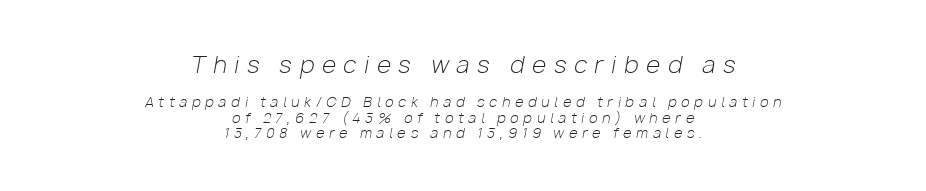
Inter-character spacing is expanded well beyond the font's built-in metrics. The passage shown begins with its larger block and ends with its smaller one. Reading down the column, the eye jumps only a short way to each next line. Looking at the ascenders, they clearly lean.
